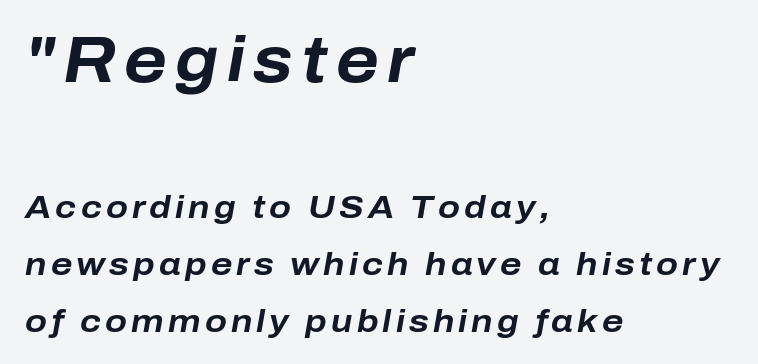
The image shows 64 px bold type, italic (leaning right); set left-aligned, line spacing 1.77x, not underlined; the first (top) block is 2.0x larger; low stroke contrast and a medium x-height.
